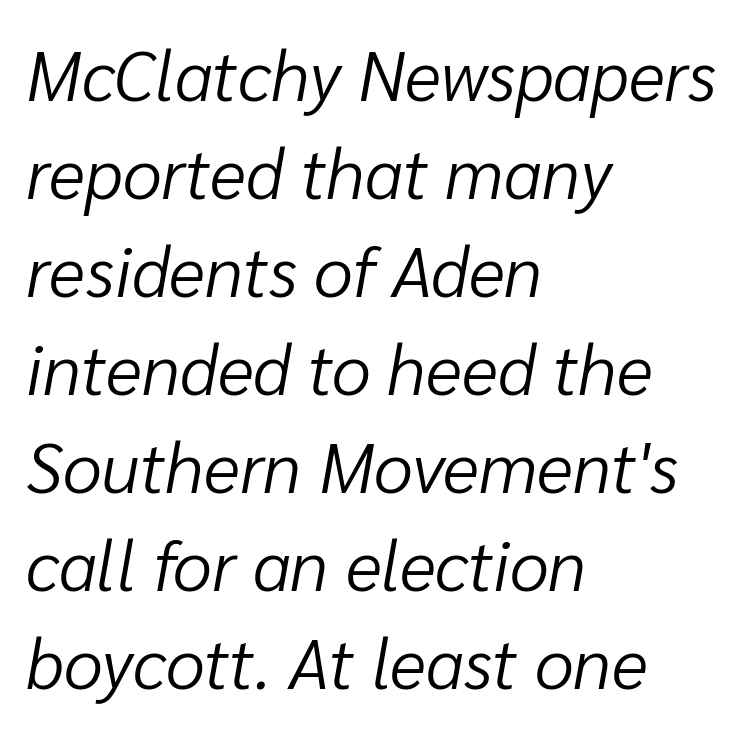
{"italic": "yes", "lean": "right", "slant_degrees": 10, "bold": "no", "weight": "light", "width": "normal", "stroke_contrast": "low", "x_height": "medium", "monospaced": "no", "underline": "no", "align": "left", "line_spacing": "normal", "line_spacing_ratio": 1.4, "letter_spacing": "normal", "letter_spacing_em": 0.0, "glyph_px": 70}
